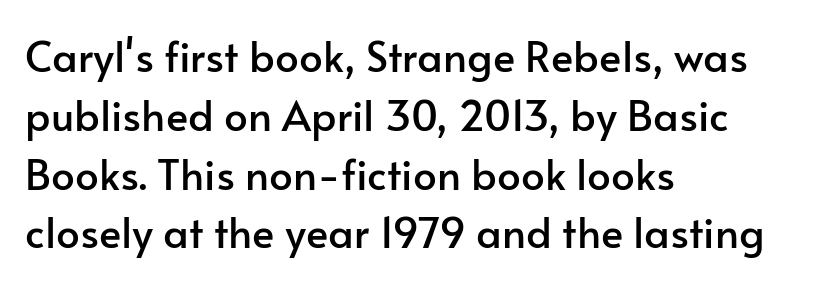
Quick note: underline off. Caption: standard tracking, unaltered. Ordinary non-slanted type is in use. A sans-serif font was chosen for this passage.
